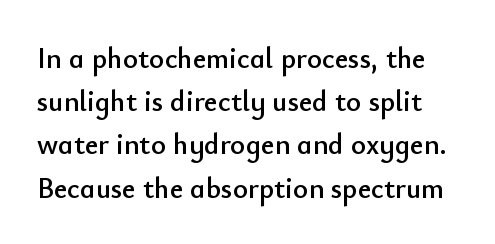
The image shows 29 px sans-serif type, upright; set normal line spacing (1.49x), normal letter spacing, not underlined; low stroke contrast and a small x-height.
